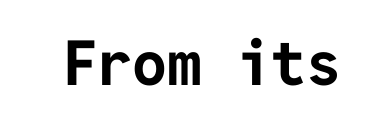
{"serif": "no", "italic": "no", "bold": "yes", "weight": "bold", "width": "normal", "stroke_contrast": "low", "x_height": "medium", "underline": "no", "letter_spacing": "normal", "letter_spacing_em": 0.0, "glyph_px": 62}
